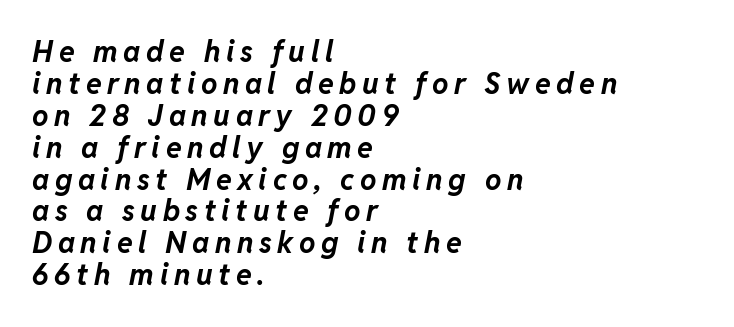
{"italic": "yes", "lean": "right", "slant_degrees": 11, "bold": "yes", "weight": "bold", "width": "normal", "stroke_contrast": "low", "x_height": "medium", "monospaced": "no", "underline": "no", "align": "left", "line_spacing": "tight", "line_spacing_ratio": 1.1, "glyph_px": 29}
